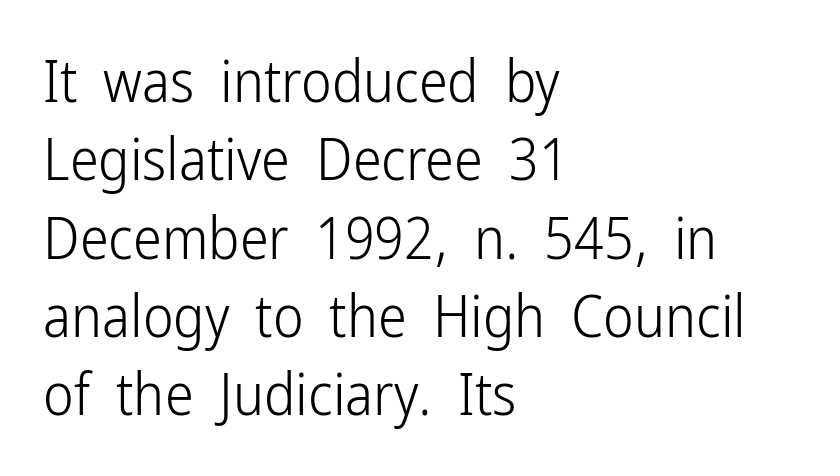
The rendering anchors every line to the left-hand side. Each stroke keeps to a modest, everyday thickness or less. Words appear dense and cohesive because spacing is normal. Classification — sans serif.
